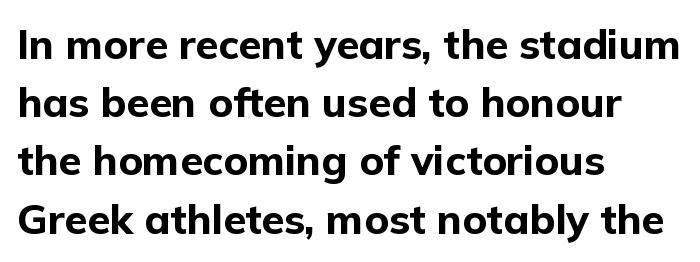
Quick note: underline off. Teacher's note: observe the even left margin — that is flush-left alignment. The sample has been set heavy, in full bold. The font family rendered here belongs to the sans-serif group.
